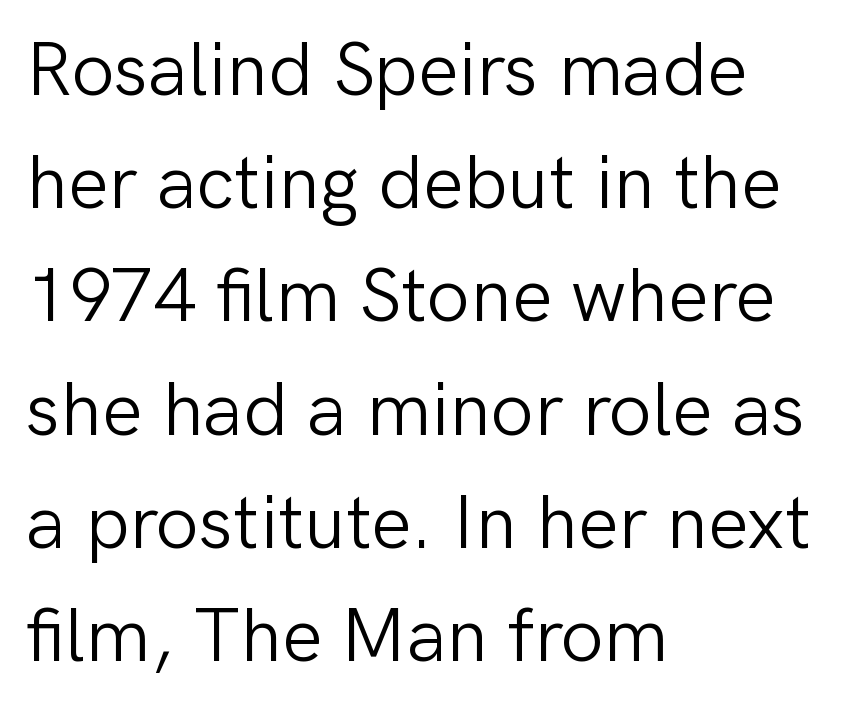
The rendering uses natural spacing where letterforms have individual widths. The setting favours the left margin, as ordinary paragraphs usually do. Quick note: underline off. It's the straight-up-and-down kind of type. Tracking here is standard; glyphs follow each other at the usual distance.
